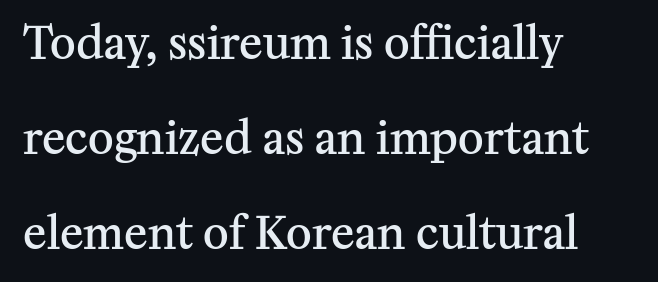
Short note: letters normally spaced. Italic: no, the glyphs are upright roman. You could not count columns in this text — the font is proportionally spaced. Weight check: semibold — heavier than regular, not quite bold. The typesetter chose a ragged-right arrangement here. This rendering features lettering with no underline.
